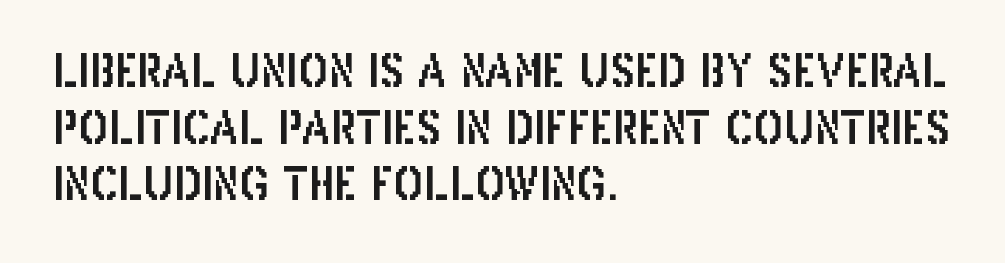
Q: Is the text italic (slanted)? A: No, it is upright.
Q: Is the typeface a serif or a sans-serif typeface? A: Sans-serif.
Q: Is the text underlined? A: No.
Q: How is the paragraph aligned? A: Left-aligned.
Q: Is the spacing between letters normal or unusually wide? A: Normal.
Q: Is the spacing between lines tight, normal or loose? A: Normal.
Q: Width (condensed, normal, or wide)? A: Condensed.
Q: Stroke contrast? A: Low.
Q: x-height? A: Large.
Q: Monospaced? A: No.
